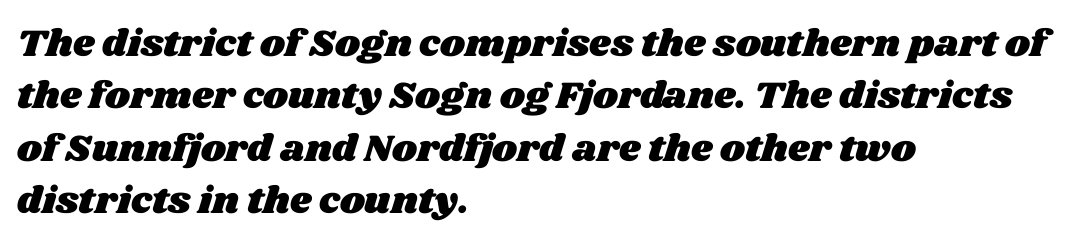
Q: Is the text underlined? A: No.
Q: How is the paragraph aligned? A: Left-aligned.
Q: Is the spacing between letters normal or unusually wide? A: Normal.
Q: Is the spacing between lines tight, normal or loose? A: Normal.
Q: Width (condensed, normal, or wide)? A: Wide.
Q: Stroke contrast? A: Medium.
Q: x-height? A: Large.
Q: Monospaced? A: No.
